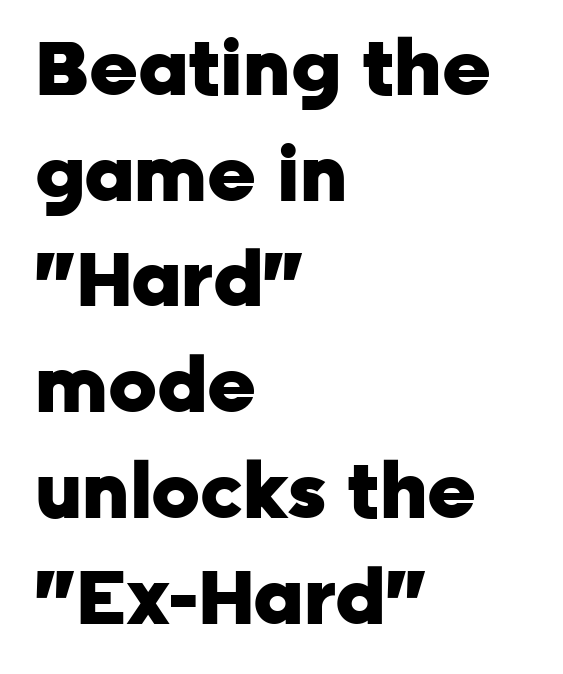
The type sits square on the baseline with zero lean. All the whitespace from short lines collects on the right. No word sits above an underline. Each word holds together tightly as a unit, with standard inter-letter gaps.
